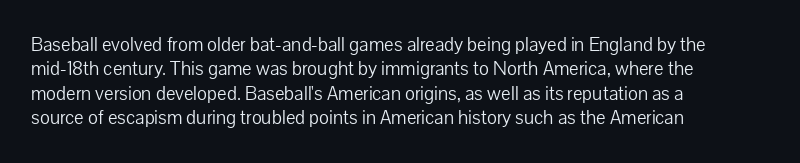
These lines keep a tight, regular rhythm from letter to letter. In CSS terms this would be text-align: left. Weight: in the light-to-regular range. This is roman type, the default non-slanted kind. Decoration check: the copy has no underline.
